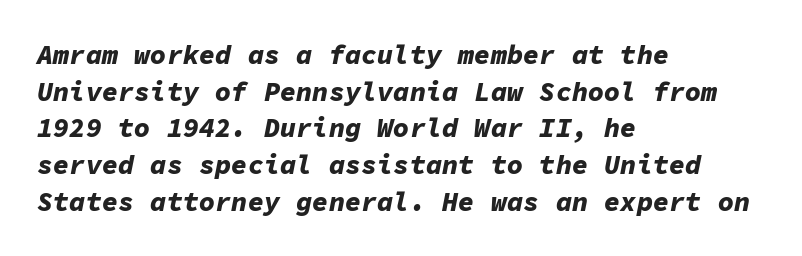
The image shows 27 px bold type, italic (leaning right); set left-aligned, normal line spacing (1.36x), normal letter spacing, not underlined.
